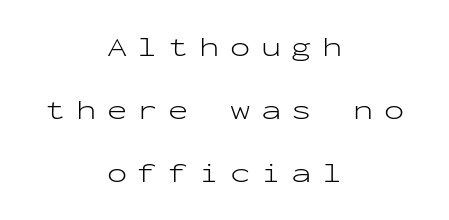
Q: Is the text bold? A: No.
Q: Is the text italic (slanted)? A: No, it is upright.
Q: Is the text underlined? A: No.
Q: How is the paragraph aligned? A: Centered.
Q: Is the spacing between letters normal or unusually wide? A: Unusually wide.
Q: Is the spacing between lines tight, normal or loose? A: Loose.
